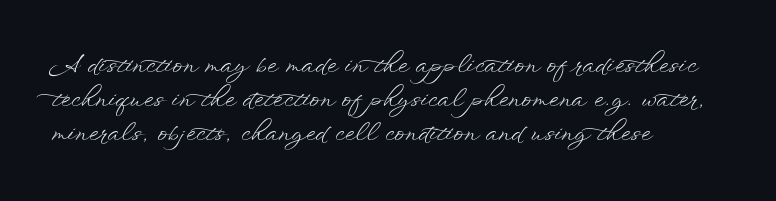
{"bold": "no", "underline": "no", "align": "left", "line_spacing": "normal", "line_spacing_ratio": 1.41, "letter_spacing": "normal", "letter_spacing_em": 0.0, "glyph_px": 24}
